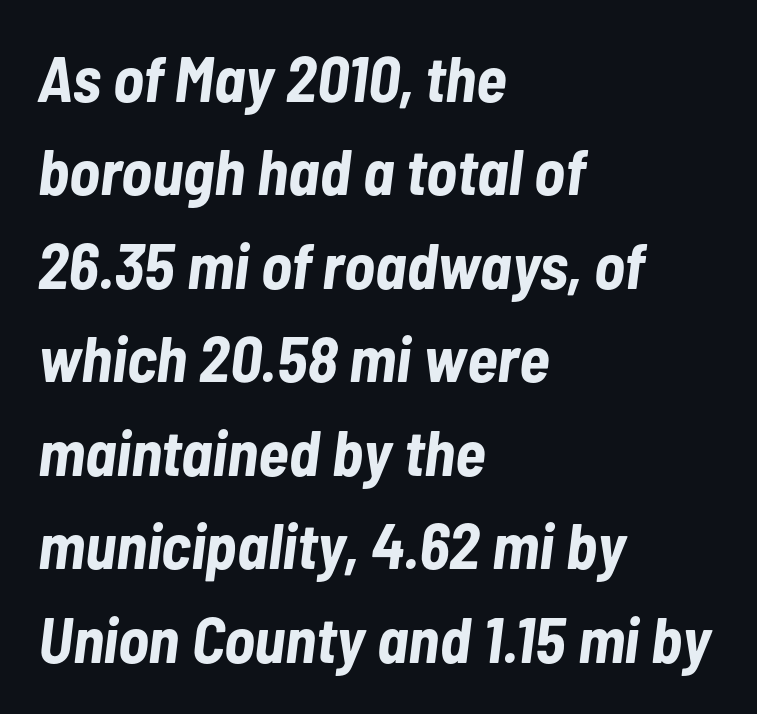
Q: Is the text bold? A: Yes.
Q: Is the text italic (slanted)? A: Yes, it leans right by about 7 degrees.
Q: Is the text underlined? A: No.
Q: How is the paragraph aligned? A: Left-aligned.
Q: Is the spacing between letters normal or unusually wide? A: Normal.
Q: Is the spacing between lines tight, normal or loose? A: Normal.
Q: Width (condensed, normal, or wide)? A: Condensed.
Q: Stroke contrast? A: Low.
Q: x-height? A: Medium.
Q: Monospaced? A: No.
